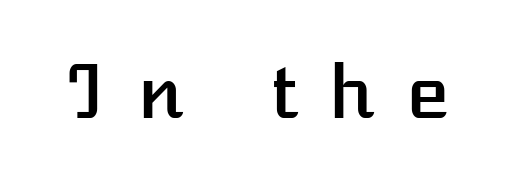
Q: Is the text italic (slanted)? A: No, it is upright.
Q: Is the text underlined? A: No.
Q: Is the spacing between letters normal or unusually wide? A: Unusually wide.
Q: Width (condensed, normal, or wide)? A: Normal.
Q: Stroke contrast? A: Low.
Q: x-height? A: Medium.
Q: Monospaced? A: No.
